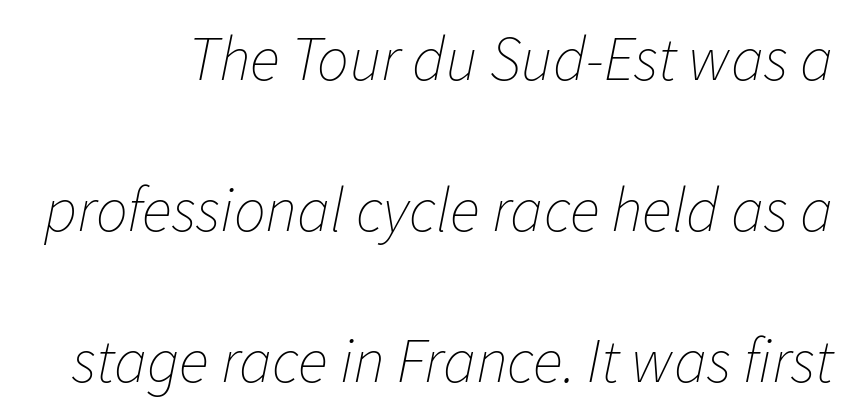
Q: Is the text bold? A: No.
Q: Is the text italic (slanted)? A: Yes, it leans right by about 11 degrees.
Q: Is the text underlined? A: No.
Q: Is the spacing between letters normal or unusually wide? A: Normal.
Q: Is the spacing between lines tight, normal or loose? A: Loose.
Q: Width (condensed, normal, or wide)? A: Normal.
Q: Stroke contrast? A: Low.
Q: x-height? A: Medium.
Q: Monospaced? A: No.
